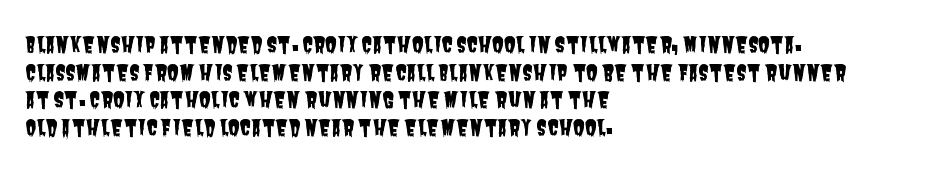
The image shows 21 px text type; set left-aligned, normal line spacing (1.32x), normal letter spacing, not underlined.
